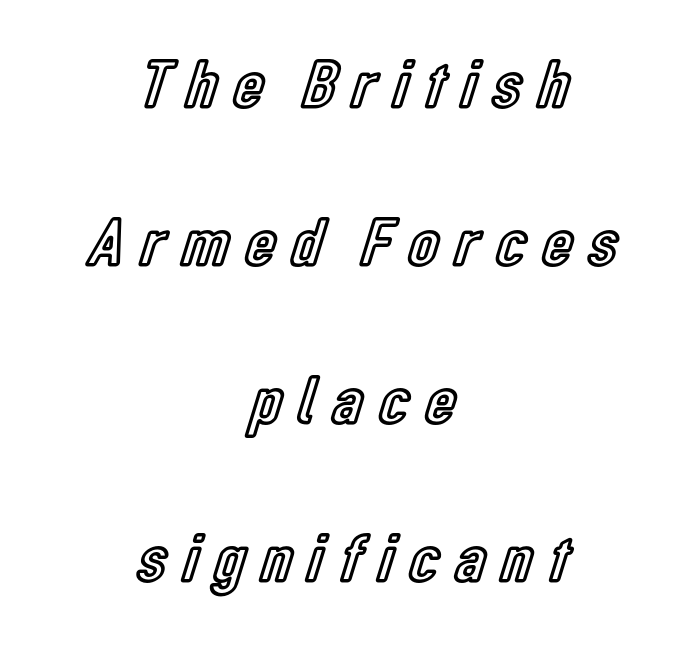
{"width": "condensed", "x_height": "medium", "monospaced": "no", "underline": "no", "align": "center", "line_spacing": "loose", "line_spacing_ratio": 2.29, "letter_spacing": "wide", "letter_spacing_em": 0.24, "glyph_px": 69}
